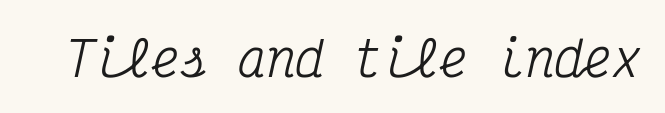
Looks like terminal output: every glyph gets an equal slot. No word sits above an underline. Caption: standard tracking, unaltered. Emphasis-style slanted type is in use. To sum up the face: it has serifs.
